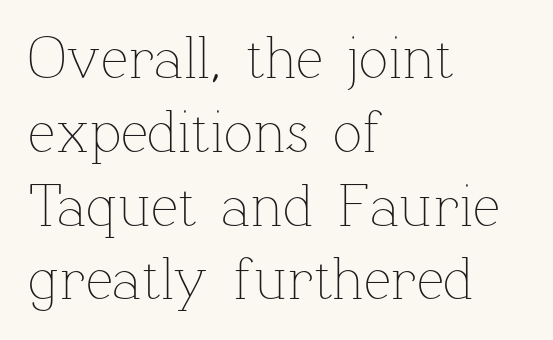
The image shows 61 px thin type, upright; set left-aligned, line spacing 1.21x, normal letter spacing, not underlined; low stroke contrast and a medium x-height.
